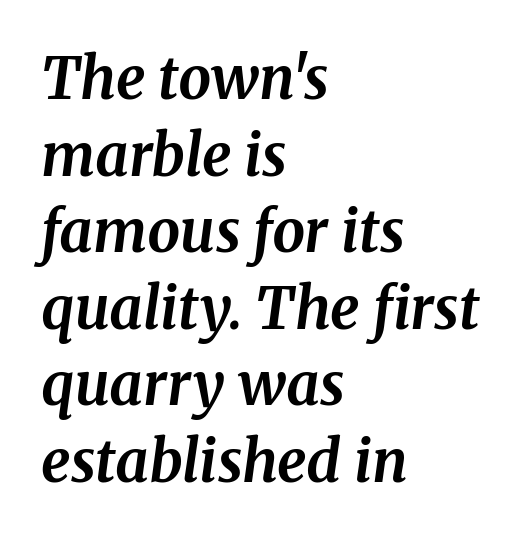
Q: Is the text bold? A: Yes.
Q: Is the text italic (slanted)? A: Yes, it leans right by about 8 degrees.
Q: Is the typeface a serif or a sans-serif typeface? A: Serif.
Q: Is the text underlined? A: No.
Q: How is the paragraph aligned? A: Left-aligned.
Q: Is the spacing between letters normal or unusually wide? A: Normal.
Q: Is the spacing between lines tight, normal or loose? A: Normal.
Q: Width (condensed, normal, or wide)? A: Normal.
Q: Stroke contrast? A: Medium.
Q: x-height? A: Medium.
Q: Monospaced? A: No.
